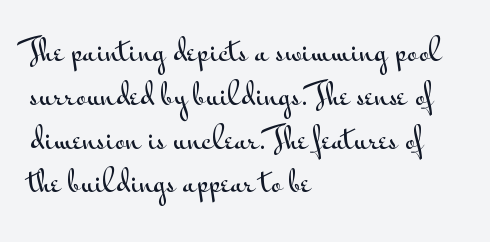
Q: Is the typeface a serif or a sans-serif typeface? A: Sans-serif.
Q: Is the text underlined? A: No.
Q: How is the paragraph aligned? A: Left-aligned.
Q: Is the spacing between letters normal or unusually wide? A: Normal.
Q: Is the spacing between lines tight, normal or loose? A: Normal.
Q: Width (condensed, normal, or wide)? A: Wide.
Q: Stroke contrast? A: Medium.
Q: x-height? A: Small.
Q: Monospaced? A: No.
